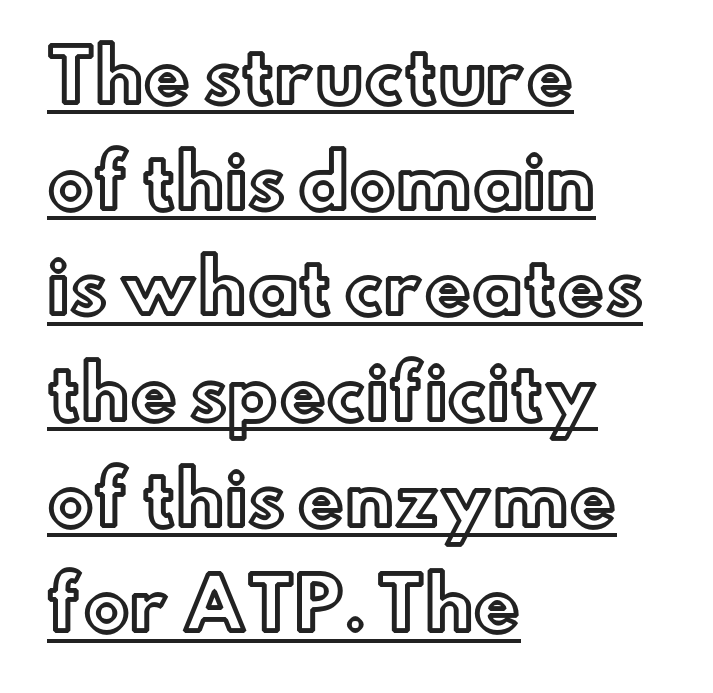
The image shows 70 px text type, upright; set left-aligned, normal line spacing (1.51x), normal letter spacing, underlined; a small x-height.
